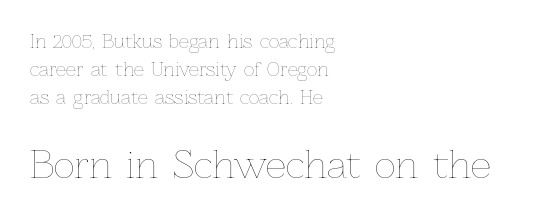
{"italic": "no", "bold": "no", "weight": "thin", "width": "normal", "stroke_contrast": "low", "x_height": "medium", "monospaced": "no", "underline": "no", "align": "left", "line_spacing": "normal", "line_spacing_ratio": 1.55, "letter_spacing": "normal", "letter_spacing_em": 0.0, "larger_block": "second", "size_ratio": 2.0, "glyph_px": 36}
